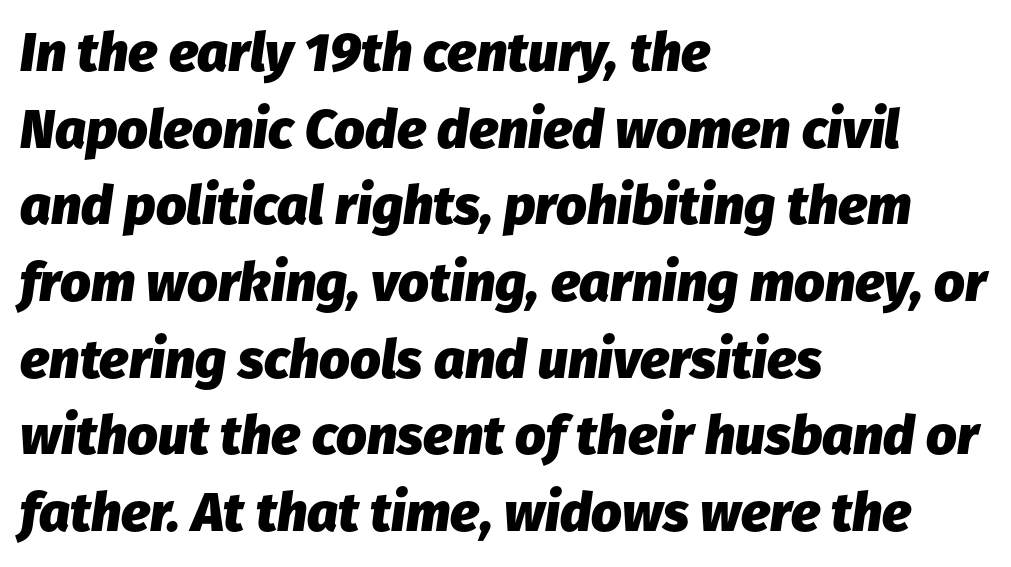
Q: Is the text bold? A: Yes.
Q: Is the text italic (slanted)? A: Yes, it leans right by about 8 degrees.
Q: Is the text underlined? A: No.
Q: How is the paragraph aligned? A: Left-aligned.
Q: Is the spacing between letters normal or unusually wide? A: Normal.
Q: Is the spacing between lines tight, normal or loose? A: Normal.
Q: Width (condensed, normal, or wide)? A: Normal.
Q: Stroke contrast? A: Low.
Q: x-height? A: Medium.
Q: Monospaced? A: No.
